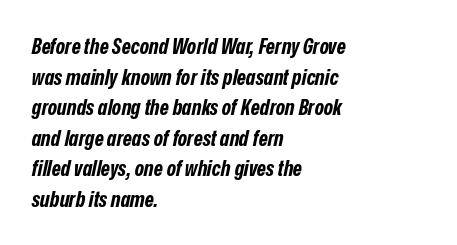
Baseline-to-baseline distance is the conventional proportion of letter height. The rag falls on the right side of this text block. Compared with typical body copy, the letter spacing here is the same. Bare-footed words on every line. Every character sits at an angle, as italics do.
